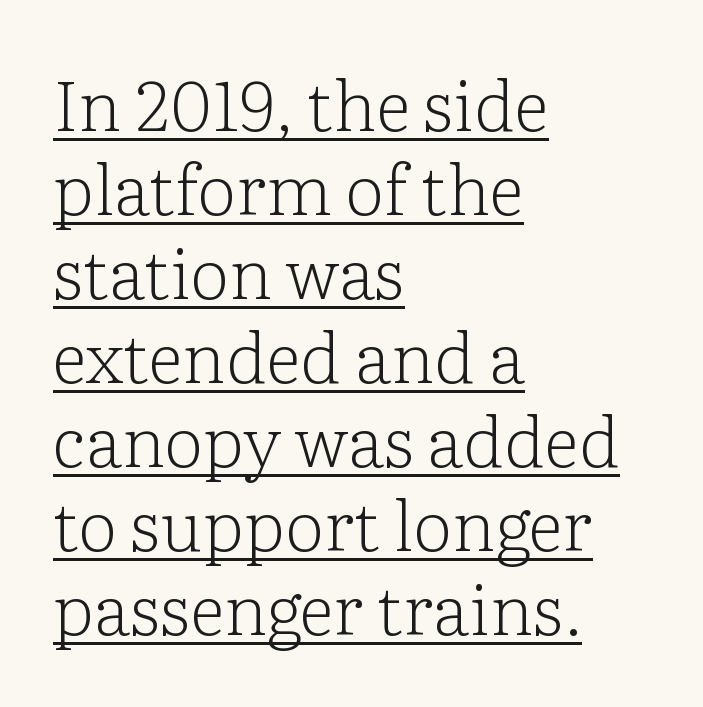
The image shows 70 px light serif type, upright; set left-aligned, line spacing 1.2x, normal letter spacing, underlined; low stroke contrast and a medium x-height.
